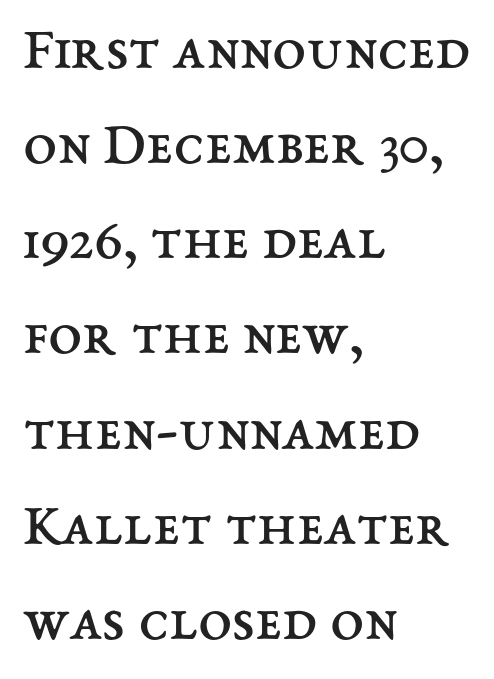
{"italic": "no", "bold": "no", "weight": "regular", "width": "normal", "stroke_contrast": "medium", "x_height": "medium", "monospaced": "no", "underline": "no", "align": "left", "line_spacing": "normal", "line_spacing_ratio": 1.56, "letter_spacing": "normal", "letter_spacing_em": 0.0, "glyph_px": 61}
